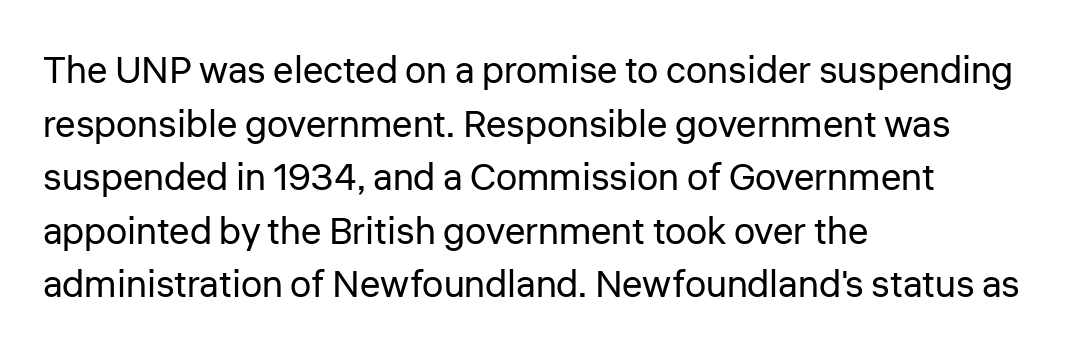
Q: Is the text bold? A: No.
Q: Is the text italic (slanted)? A: No, it is upright.
Q: Is the typeface a serif or a sans-serif typeface? A: Sans-serif.
Q: Is the text underlined? A: No.
Q: How is the paragraph aligned? A: Left-aligned.
Q: Is the spacing between letters normal or unusually wide? A: Normal.
Q: Is the spacing between lines tight, normal or loose? A: Normal.
Q: Width (condensed, normal, or wide)? A: Normal.
Q: Stroke contrast? A: Low.
Q: x-height? A: Medium.
Q: Monospaced? A: No.
